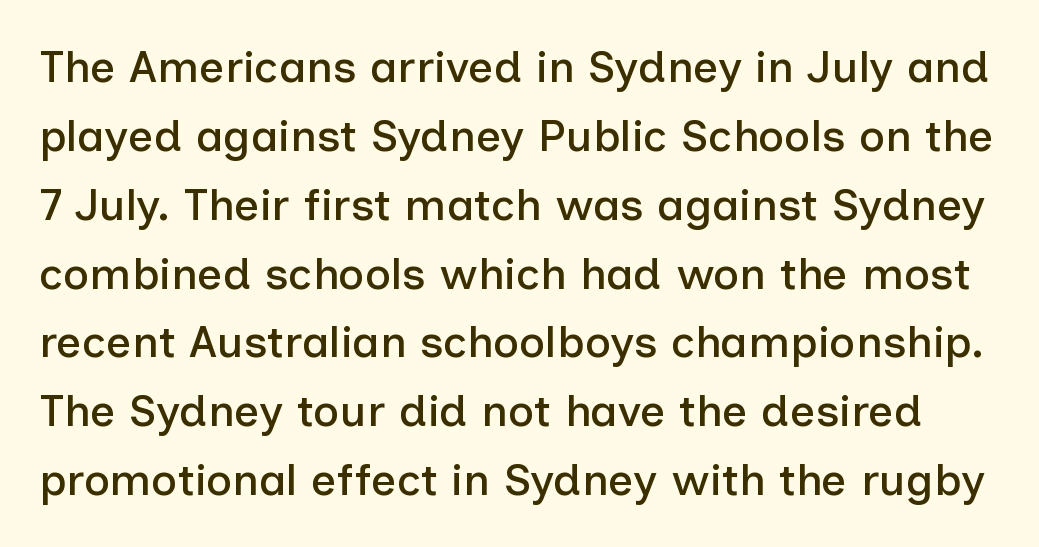
{"serif": "no", "italic": "no", "width": "normal", "stroke_contrast": "low", "x_height": "medium", "monospaced": "no", "underline": "no", "line_spacing": "normal", "line_spacing_ratio": 1.53, "letter_spacing": "normal", "letter_spacing_em": 0.0, "glyph_px": 45}
